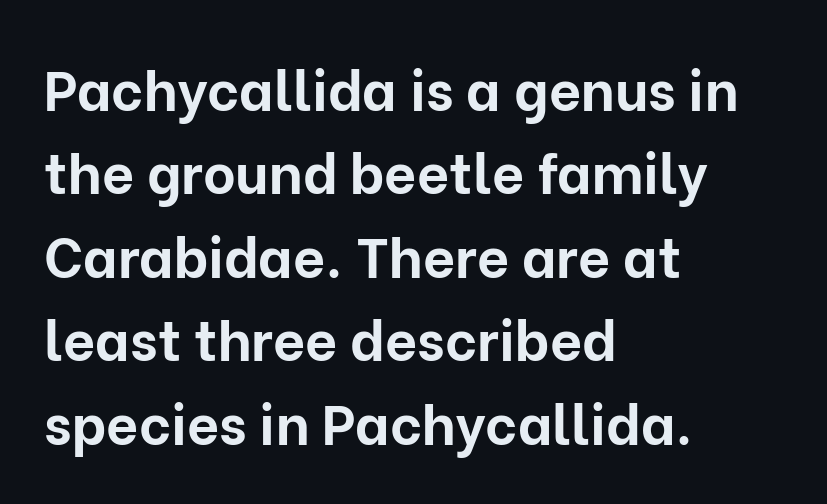
{"serif": "no", "italic": "no", "bold": "yes", "weight": "bold", "width": "normal", "stroke_contrast": "low", "x_height": "medium", "monospaced": "no", "underline": "no", "align": "left", "line_spacing": "normal", "line_spacing_ratio": 1.49, "letter_spacing": "normal", "letter_spacing_em": 0.0, "glyph_px": 56}
